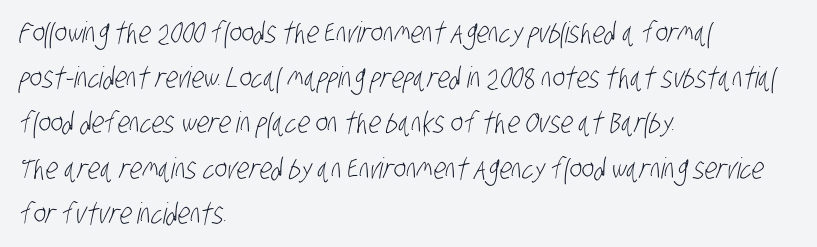
Q: Is the text bold? A: No.
Q: Is the typeface a serif or a sans-serif typeface? A: Sans-serif.
Q: Is the text underlined? A: No.
Q: How is the paragraph aligned? A: Left-aligned.
Q: Is the spacing between letters normal or unusually wide? A: Normal.
Q: Is the spacing between lines tight, normal or loose? A: Normal.
Q: Width (condensed, normal, or wide)? A: Condensed.
Q: Stroke contrast? A: Low.
Q: x-height? A: Large.
Q: Monospaced? A: No.
